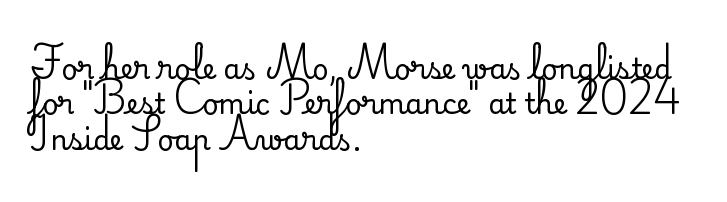
A typesetter would label this face a serif. The lines sit at an ordinary, default distance from one another. Vertical strokes here are truly vertical. Each row of text sits above clean, open space.
